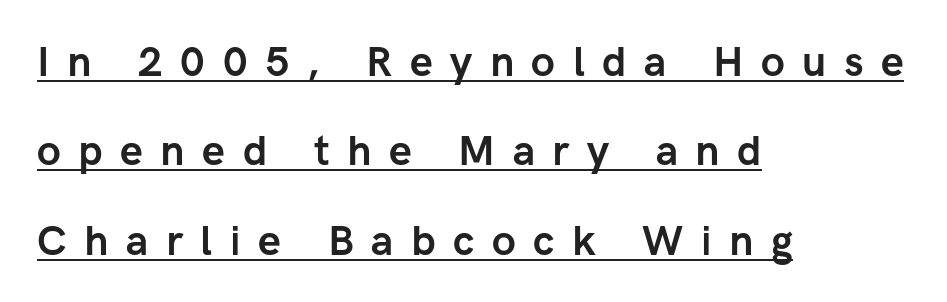
The compositor pushed each line to the left boundary. Students, observe the line beneath the letters — that is underlining. Designer's note — italics off, roman on. Every letter is thick-stroked: bold, no question.
